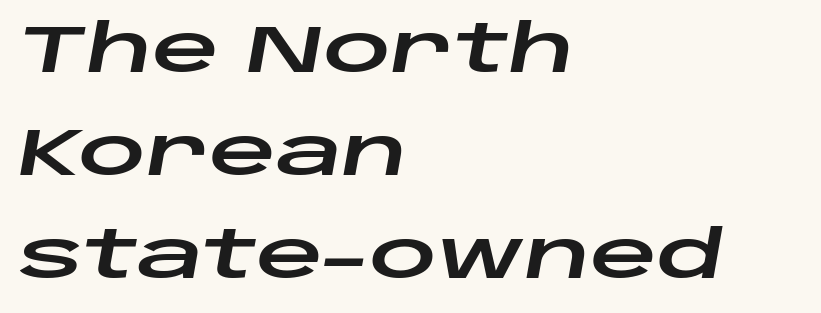
{"italic": "yes", "lean": "right", "slant_degrees": 10, "width": "wide", "stroke_contrast": "low", "x_height": "large", "monospaced": "no", "underline": "no", "align": "left", "line_spacing": "normal", "line_spacing_ratio": 1.56, "letter_spacing": "normal", "letter_spacing_em": 0.0, "glyph_px": 66}
